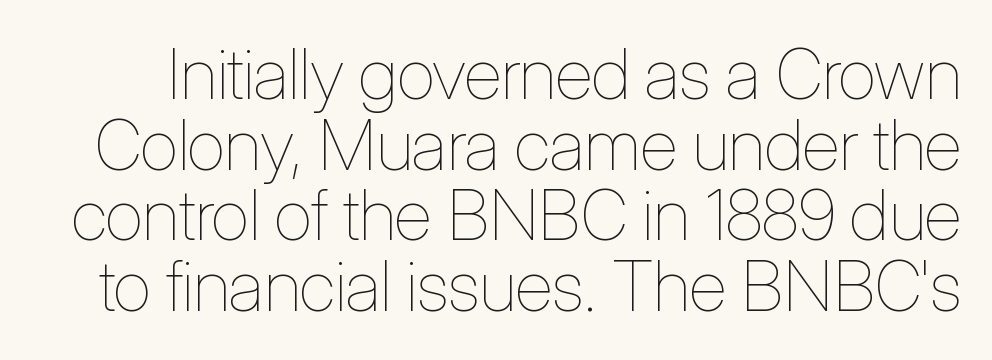
Q: Is the text bold? A: No.
Q: Is the text italic (slanted)? A: No, it is upright.
Q: Is the text underlined? A: No.
Q: Is the spacing between letters normal or unusually wide? A: Normal.
Q: Is the spacing between lines tight, normal or loose? A: Tight.
Q: Width (condensed, normal, or wide)? A: Condensed.
Q: Stroke contrast? A: Low.
Q: x-height? A: Medium.
Q: Monospaced? A: No.
